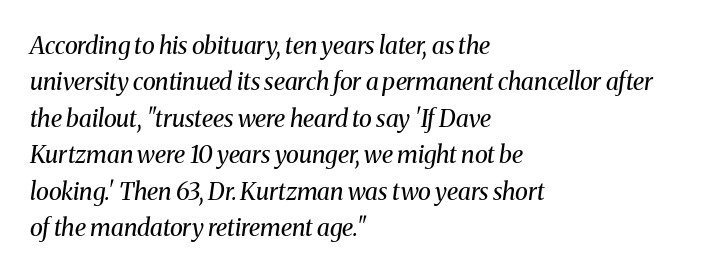
This is oblique type, the kind used for emphasis or titles. Compared with a centered layout, this one pins lines to the left instead. Line spacing here is normal. No extra ink here — the face is not bold. Anything drawn beneath the words? Only blank space. What stands out about the letter spacing? Nothing — it is the standard amount.
